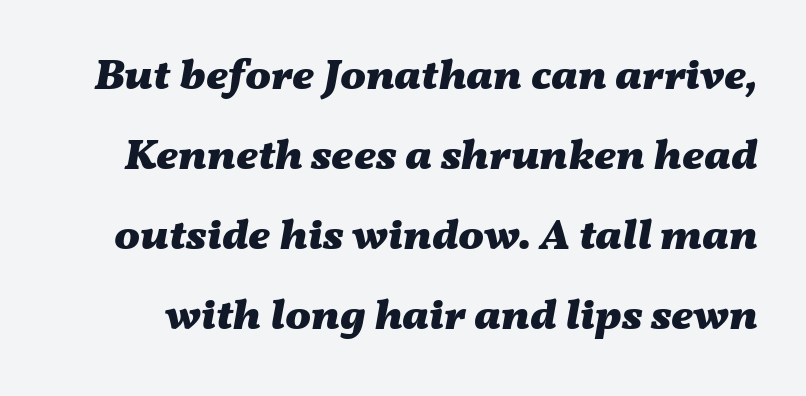
The image shows 43 px heavy, wide type, italic (leaning right); set line spacing 1.86x, normal letter spacing, not underlined; medium stroke contrast and a medium x-height.
